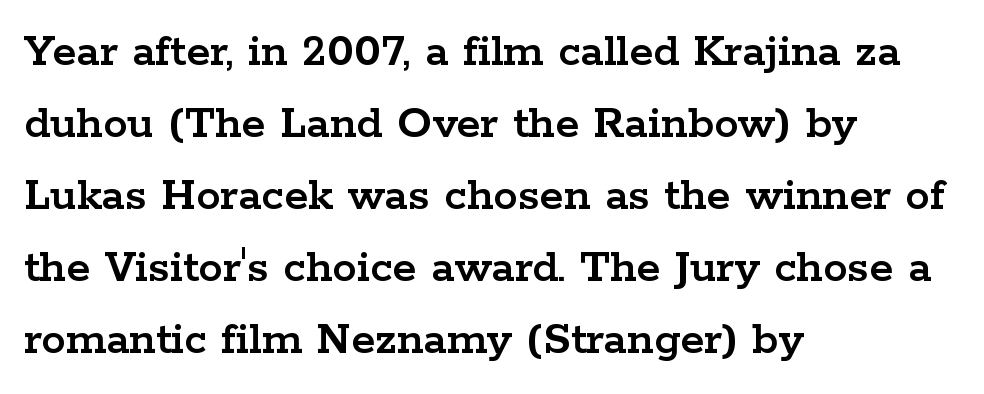
The image shows 49 px wide serif type, upright; set left-aligned, normal line spacing (1.47x), normal letter spacing, not underlined; low stroke contrast and a medium x-height.
